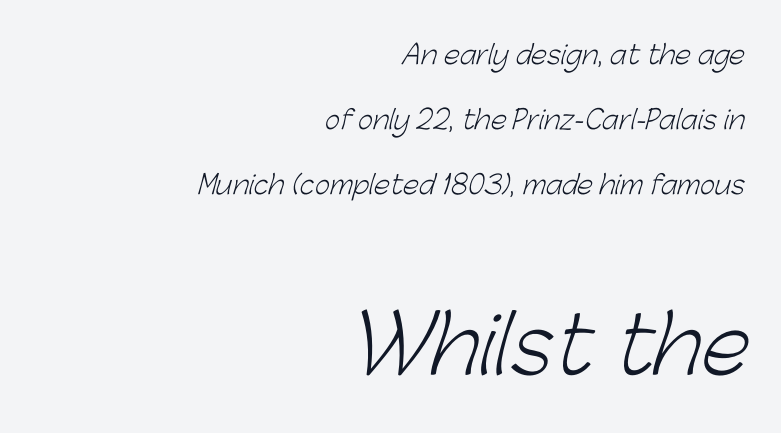
Q: Is the text bold? A: No.
Q: Is the typeface a serif or a sans-serif typeface? A: Sans-serif.
Q: Is the text underlined? A: No.
Q: How is the paragraph aligned? A: Right-aligned.
Q: Is the spacing between letters normal or unusually wide? A: Normal.
Q: Is the spacing between lines tight, normal or loose? A: Loose.
Q: Which block of text is set in a larger size, the first (top) or the second (bottom)? A: The second (bottom) one.
Q: Width (condensed, normal, or wide)? A: Normal.
Q: Stroke contrast? A: Low.
Q: x-height? A: Medium.
Q: Monospaced? A: No.
